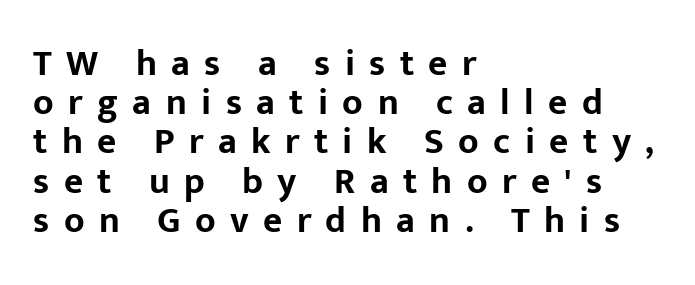
Looks like regular typesetting: each glyph gets only the width it needs. In terms of letterform style, serifs are entirely absent. Successive baselines arrive quickly, one right under another. Is the block centered? No — it sits flush against the left margin. Heavy-handed strokes throughout: this text is bold. This rendering features lettering with no underline.
